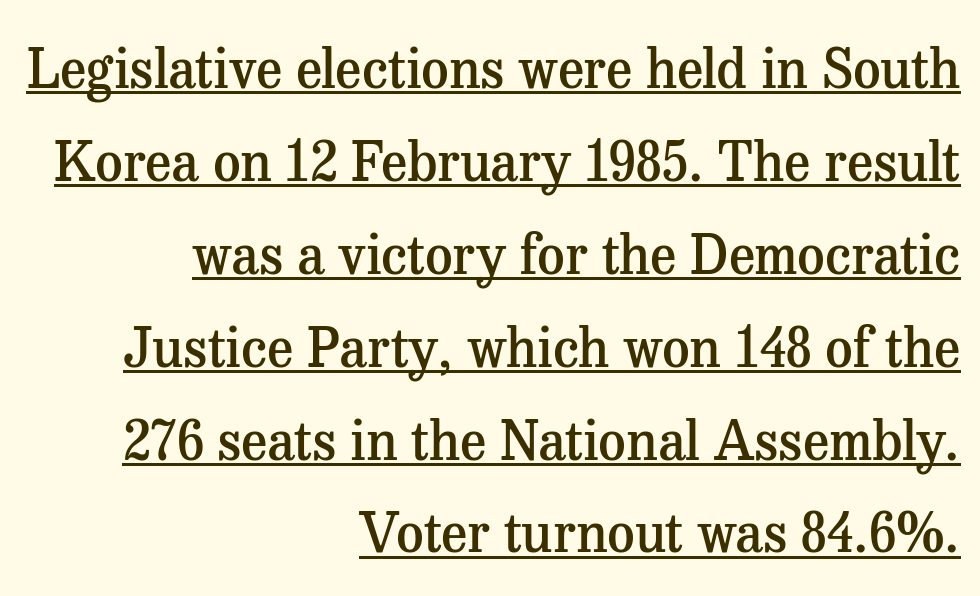
The image shows 54 px semibold serif type, upright; set right-aligned, line spacing 1.72x, normal letter spacing, underlined; medium stroke contrast and a medium x-height.
